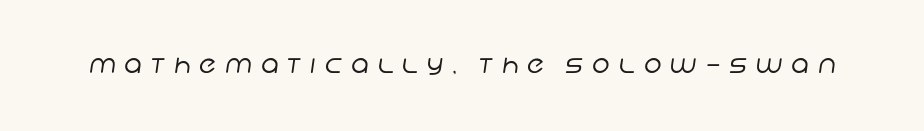
Bare-footed words on every line. Letter spacing: wide. Is this a heavy cut? Hardly; it is regular or lighter.
